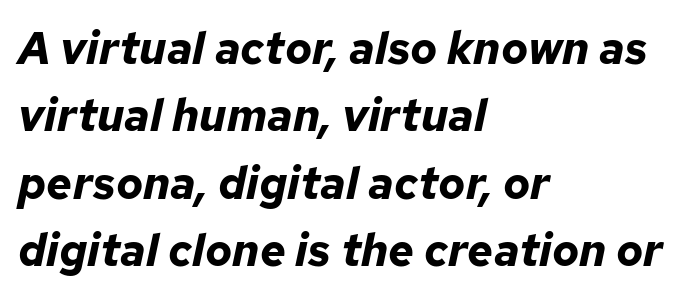
{"italic": "yes", "lean": "right", "slant_degrees": 12, "bold": "yes", "weight": "bold", "width": "normal", "stroke_contrast": "low", "x_height": "medium", "monospaced": "no", "underline": "no", "align": "left", "line_spacing": "normal", "line_spacing_ratio": 1.5, "letter_spacing": "normal", "letter_spacing_em": 0.0, "glyph_px": 45}
